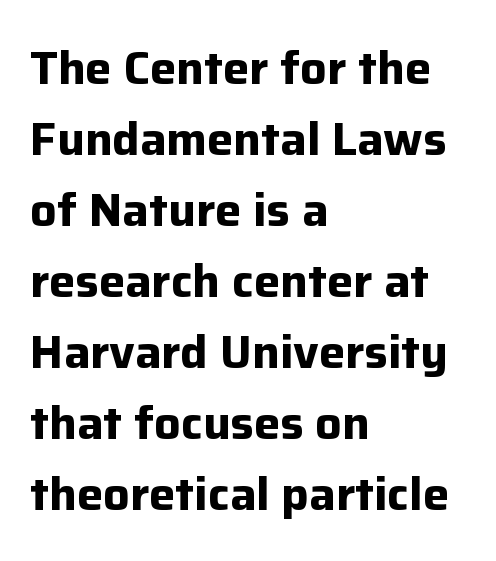
{"serif": "no", "italic": "no", "bold": "yes", "weight": "bold", "width": "normal", "stroke_contrast": "low", "x_height": "medium", "monospaced": "no", "underline": "no", "align": "left", "line_spacing": "normal", "line_spacing_ratio": 1.51, "letter_spacing": "normal", "letter_spacing_em": 0.0, "glyph_px": 47}
